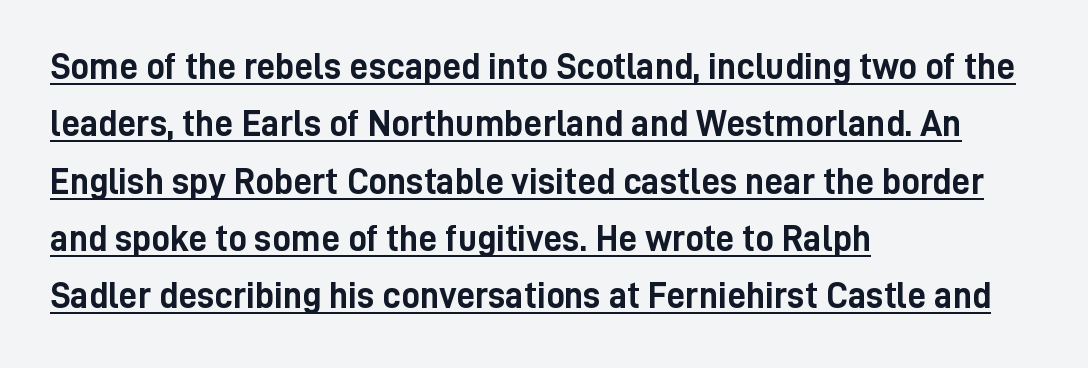
Every word sits above its own underline. The face used here is proportionally spaced, like ordinary book or web type. Is there much room between lines? A standard amount, neither cramped nor airy. The lines are quadded left.
